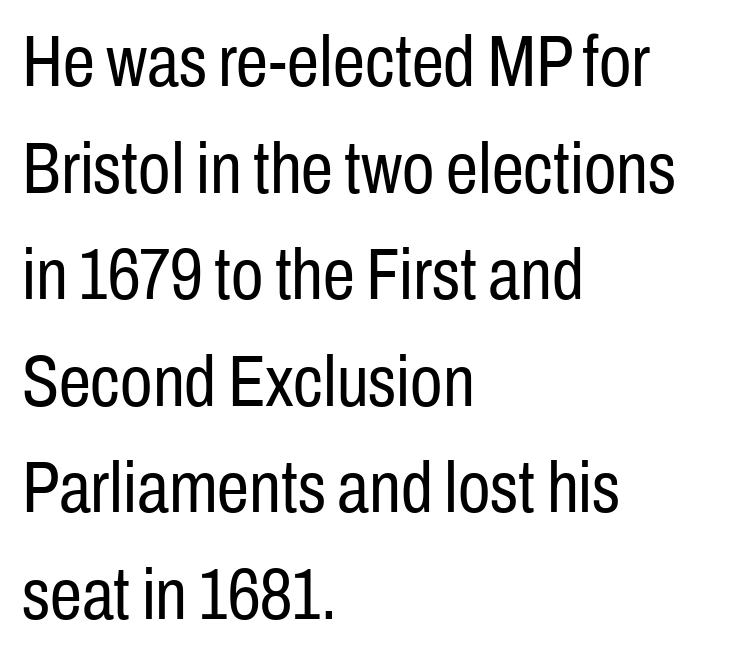
{"serif": "no", "italic": "no", "bold": "no", "weight": "regular", "width": "condensed", "stroke_contrast": "low", "x_height": "medium", "monospaced": "no", "underline": "no", "align": "left", "line_spacing": "normal", "line_spacing_ratio": 1.48, "letter_spacing": "normal", "letter_spacing_em": 0.0, "glyph_px": 72}
